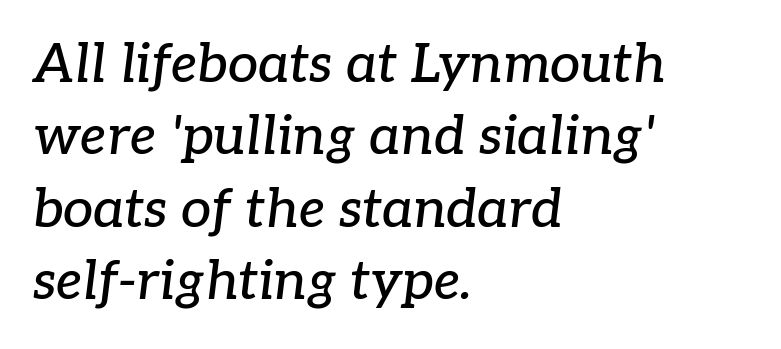
Character widths vary here, with narrow letters taking less room than wide ones. The typeface chosen for these lines features serifs. Horizontally, the lines are justified to the leading edge only. Unmarked baselines from the first word to the last. Nothing unusual about the tracking: characters are spaced as the font intends.
